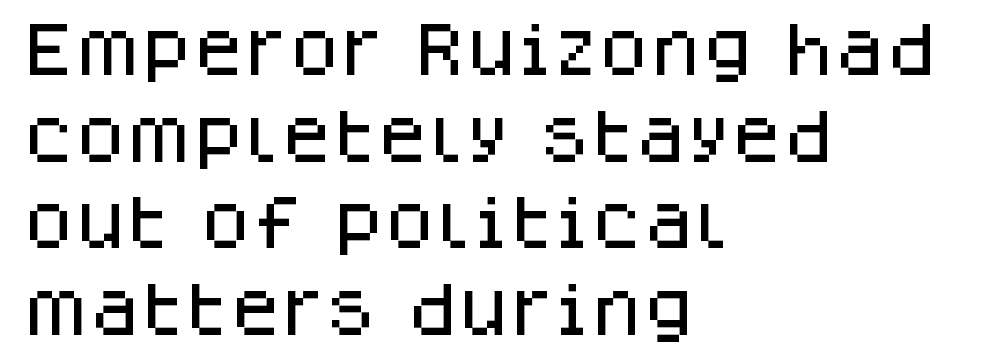
One-word summary of the alignment: left. Students, observe: this is what conventionally led text looks like. The glyphs in this specimen are sans serif. Character widths vary here, with narrow letters taking less room than wide ones. Plain, unruled lines of type. Upright lettering throughout.
